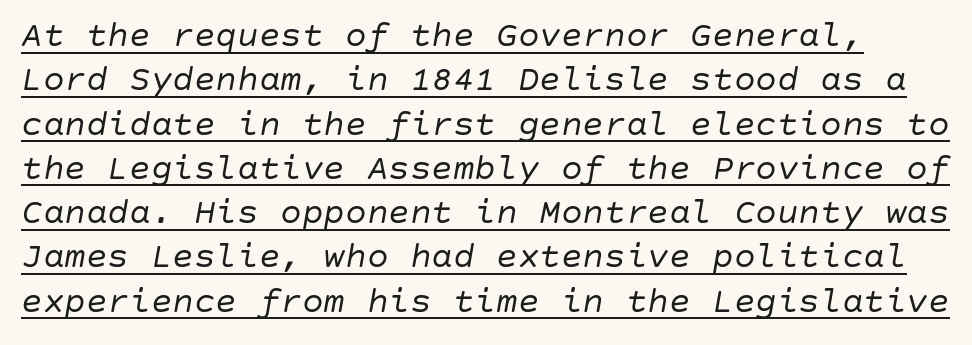
Tracking here is standard; glyphs follow each other at the usual distance. Heaviness? Minimal to ordinary, like unemphasized prose. Like a heading marked for emphasis, these lines bear an underscore. Does the lettering tilt? It does — this is italic.
